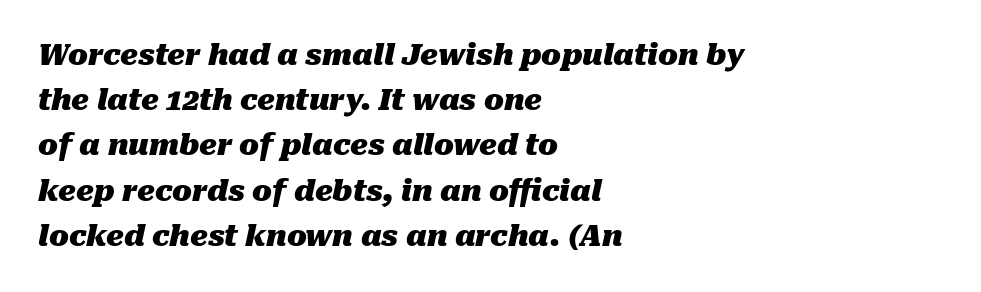
Q: Is the text bold? A: Yes.
Q: Is the text italic (slanted)? A: Yes, it leans right by about 10 degrees.
Q: Is the text underlined? A: No.
Q: How is the paragraph aligned? A: Left-aligned.
Q: Is the spacing between letters normal or unusually wide? A: Normal.
Q: Is the spacing between lines tight, normal or loose? A: Normal.
Q: Width (condensed, normal, or wide)? A: Normal.
Q: Stroke contrast? A: Medium.
Q: x-height? A: Medium.
Q: Monospaced? A: No.
